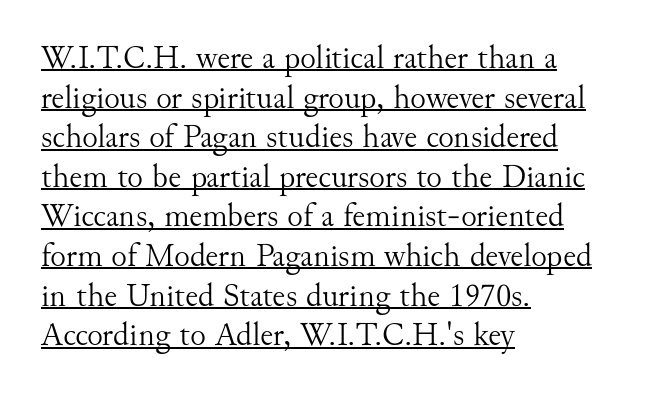
{"serif": "yes", "italic": "no", "bold": "no", "weight": "light", "width": "normal", "stroke_contrast": "medium", "x_height": "small", "monospaced": "no", "underline": "yes", "align": "left", "line_spacing_ratio": 1.2, "letter_spacing": "normal", "letter_spacing_em": 0.0, "glyph_px": 33}
